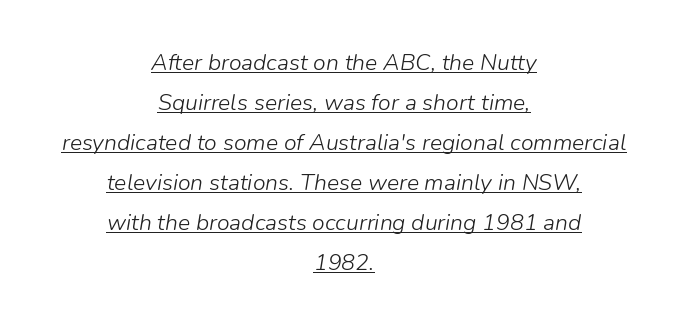
{"italic": "yes", "lean": "right", "slant_degrees": 9, "bold": "no", "underline": "yes", "align": "center", "line_spacing_ratio": 1.74, "letter_spacing": "normal", "letter_spacing_em": 0.0, "glyph_px": 23}
